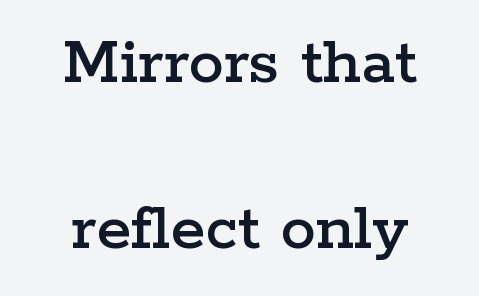
Lines of text with bare space underneath. The passage shown is typeset with a serif family. The line-height multiplier appears high, well above default. Do the characters align in a grid? No, the font is proportional. Words appear dense and cohesive because spacing is normal.
